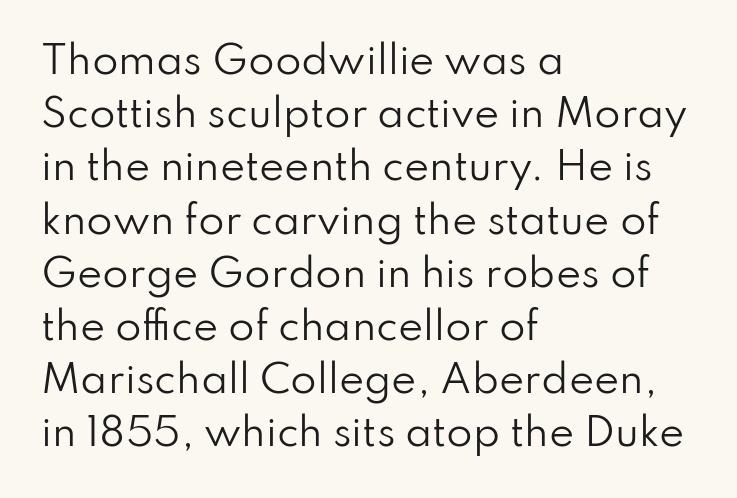
Q: Is the text bold? A: No.
Q: Is the text italic (slanted)? A: No, it is upright.
Q: Is the typeface a serif or a sans-serif typeface? A: Sans-serif.
Q: Is the text underlined? A: No.
Q: How is the paragraph aligned? A: Left-aligned.
Q: Is the spacing between letters normal or unusually wide? A: Normal.
Q: Is the spacing between lines tight, normal or loose? A: Normal.
Q: Width (condensed, normal, or wide)? A: Normal.
Q: Stroke contrast? A: Low.
Q: x-height? A: Small.
Q: Monospaced? A: No.
